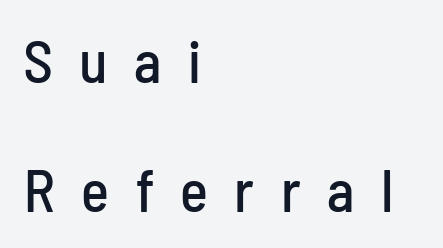
Here the designer chose a conventional face with non-uniform glyph widths. The space directly below the letters is spotless. The passage is arranged the way most books set body copy — flush left. The characters display no serif detailing; their extremities are plain.
